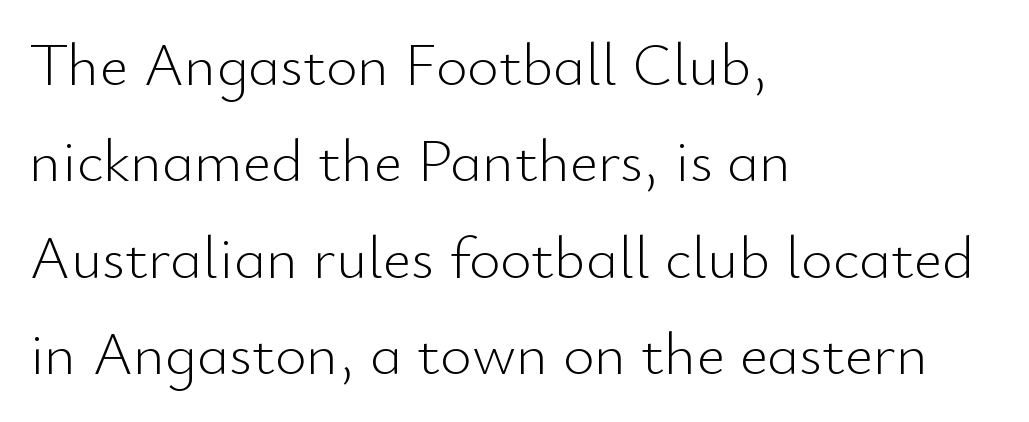
The image shows 61 px light sans-serif type, upright; set left-aligned, normal line spacing (1.58x), normal letter spacing, not underlined; low stroke contrast and a small x-height.
